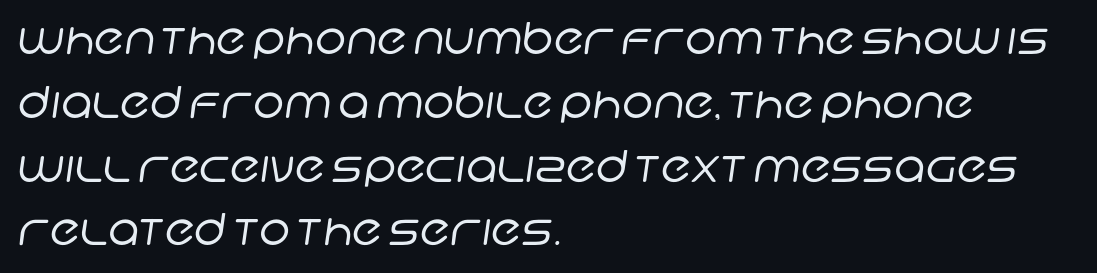
The typesetter chose a ragged-right arrangement here. The block of text has a typical density, with ordinary space between rows. Descenders are the only things crossing below the line. The letterforms sit at book weight or below. Character widths vary here, with narrow letters taking less room than wide ones. Are there feet on the stems? There aren't — it's a sans.
